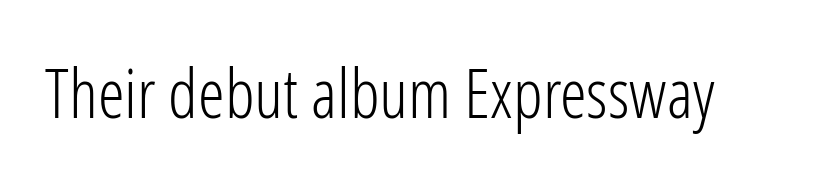
{"serif": "no", "italic": "no", "bold": "no", "weight": "light", "width": "condensed", "stroke_contrast": "low", "x_height": "medium", "monospaced": "no", "underline": "no", "letter_spacing": "normal", "letter_spacing_em": 0.0, "glyph_px": 68}
